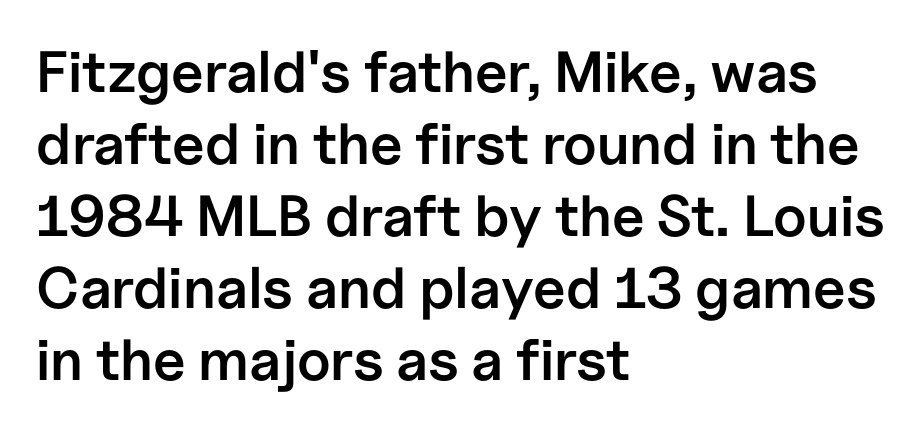
{"serif": "no", "italic": "no", "bold": "semi", "weight": "semibold", "width": "normal", "stroke_contrast": "low", "x_height": "medium", "monospaced": "no", "underline": "no", "align": "left", "line_spacing_ratio": 1.24, "letter_spacing": "normal", "letter_spacing_em": 0.0, "glyph_px": 58}
